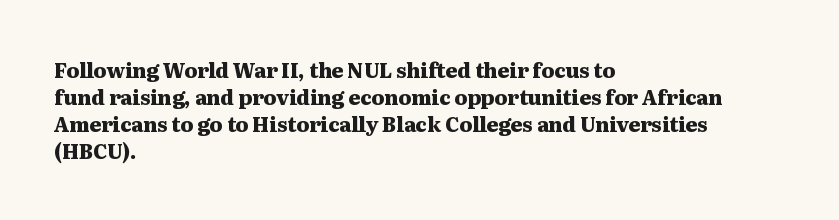
Q: Is the text bold? A: Yes.
Q: Is the text italic (slanted)? A: No, it is upright.
Q: Is the text underlined? A: No.
Q: How is the paragraph aligned? A: Left-aligned.
Q: Is the spacing between letters normal or unusually wide? A: Normal.
Q: Is the spacing between lines tight, normal or loose? A: Normal.
